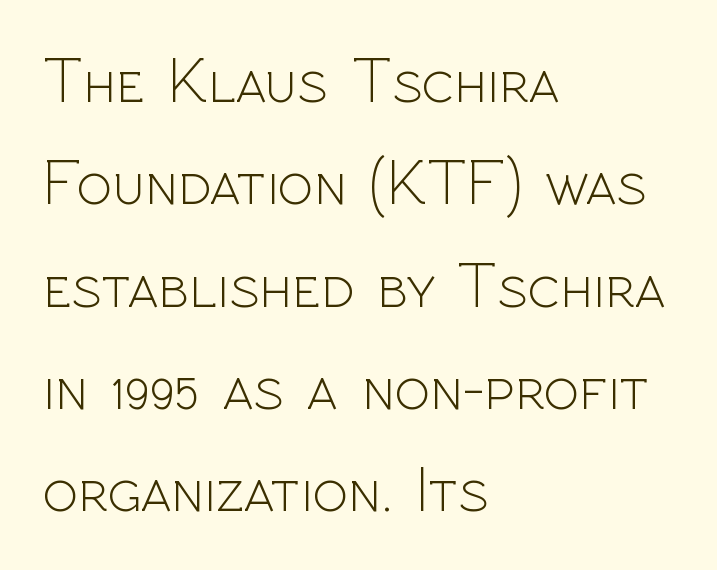
Q: Is the text bold? A: No.
Q: Is the text italic (slanted)? A: No, it is upright.
Q: Is the typeface a serif or a sans-serif typeface? A: Sans-serif.
Q: Is the text underlined? A: No.
Q: How is the paragraph aligned? A: Left-aligned.
Q: Is the spacing between letters normal or unusually wide? A: Normal.
Q: Is the spacing between lines tight, normal or loose? A: Normal.
Q: Width (condensed, normal, or wide)? A: Normal.
Q: x-height? A: Medium.
Q: Monospaced? A: No.
